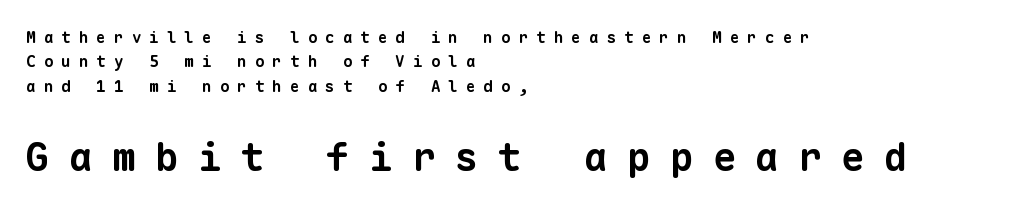
Q: Is the text bold? A: Yes.
Q: Is the typeface a serif or a sans-serif typeface? A: Sans-serif.
Q: Is the text underlined? A: No.
Q: How is the paragraph aligned? A: Left-aligned.
Q: Is the spacing between letters normal or unusually wide? A: Unusually wide.
Q: Is the spacing between lines tight, normal or loose? A: Normal.
Q: Which block of text is set in a larger size, the first (top) or the second (bottom)? A: The second (bottom) one.
Q: Width (condensed, normal, or wide)? A: Normal.
Q: Stroke contrast? A: Low.
Q: x-height? A: Medium.
Q: Monospaced? A: Yes.
